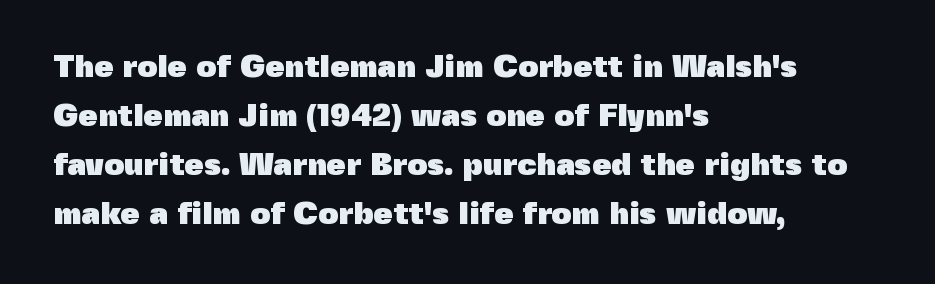
{"serif": "no", "italic": "no", "bold": "yes", "weight": "heavy", "width": "normal", "x_height": "medium", "monospaced": "no", "underline": "no", "align": "left", "line_spacing": "normal", "line_spacing_ratio": 1.58, "letter_spacing": "normal", "letter_spacing_em": 0.0, "glyph_px": 31}
